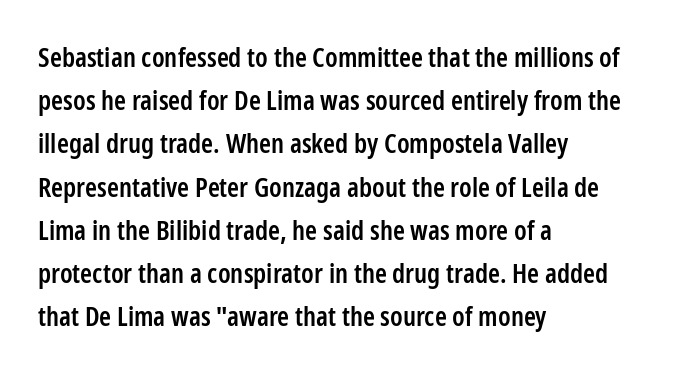
The image shows 27 px text type, upright; set left-aligned, normal line spacing (1.6x), normal letter spacing, not underlined.
